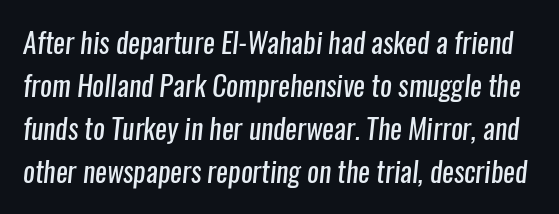
Q: Is the text bold? A: No.
Q: Is the typeface a serif or a sans-serif typeface? A: Sans-serif.
Q: Is the text underlined? A: No.
Q: Is the spacing between letters normal or unusually wide? A: Normal.
Q: Is the spacing between lines tight, normal or loose? A: Normal.
Q: Width (condensed, normal, or wide)? A: Condensed.
Q: Stroke contrast? A: Low.
Q: x-height? A: Medium.
Q: Monospaced? A: No.
